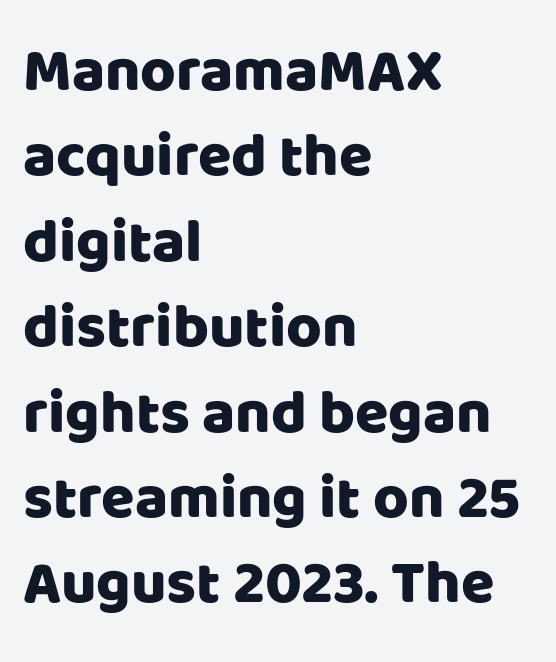
The image shows 61 px sans-serif type, upright; set left-aligned, normal line spacing (1.4x), normal letter spacing, not underlined; low stroke contrast and a large x-height.
